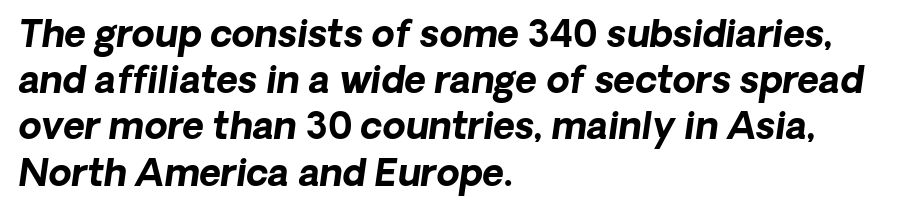
Q: Is the text bold? A: Yes.
Q: Is the typeface a serif or a sans-serif typeface? A: Sans-serif.
Q: Is the text underlined? A: No.
Q: How is the paragraph aligned? A: Left-aligned.
Q: Is the spacing between letters normal or unusually wide? A: Normal.
Q: Is the spacing between lines tight, normal or loose? A: Normal.
Q: Width (condensed, normal, or wide)? A: Normal.
Q: Stroke contrast? A: Low.
Q: x-height? A: Medium.
Q: Monospaced? A: No.
